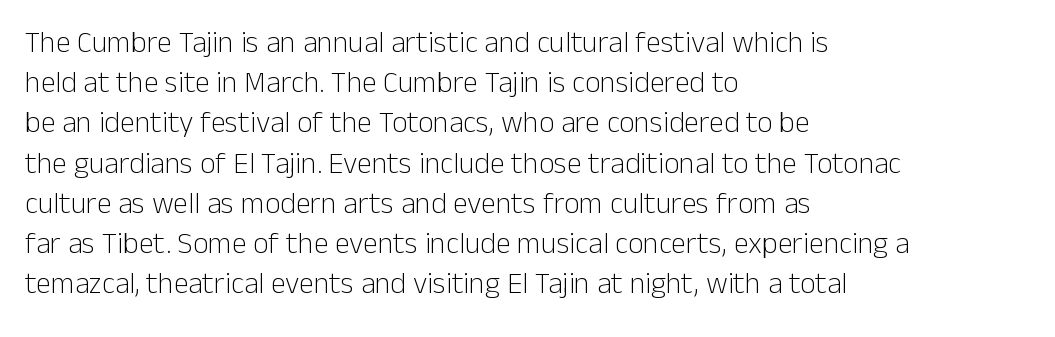
Designer's note — italics off, roman on. Where is the straight margin? On the left. The passage shown is typed in a proportional face where columns would drift. Regular leading. Font category for this specimen: sans-serif. Nothing heavy about these letters — not bold at all.
